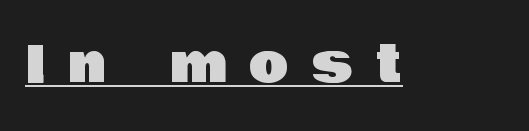
The image shows 51 px sans-serif type, upright; set unusually wide letter spacing (+0.46 em), underlined; low stroke contrast and a large x-height.
